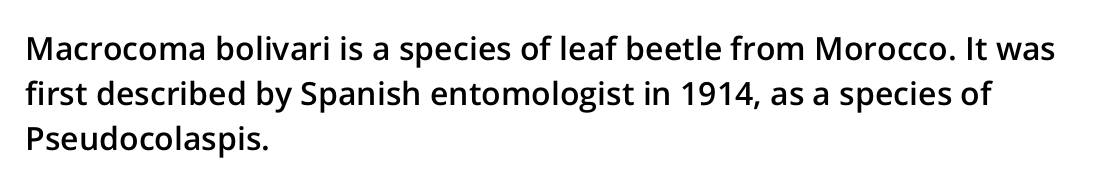
Typeset ragged right — the left edge is the straight one. Look at the bottom of the vertical strokes: they stop flat, with no serifs. This sample has the flowing, uneven cadence of proportional lettering. Tracking here is standard; glyphs follow each other at the usual distance. Just letters on the line, the space beneath them empty.
